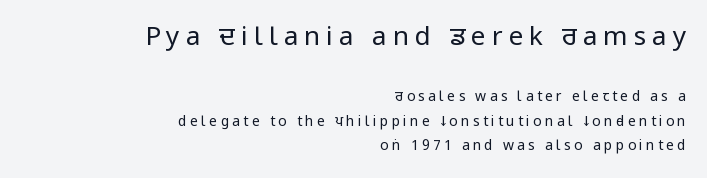
Letters have the restrained weight of plain body copy at most. Look at the glyph heights: the upper group is clearly the bigger setting. A flush-right, rag-left setting is used for this passage. What stands out about the letter spacing? Its width — letters are far apart.
